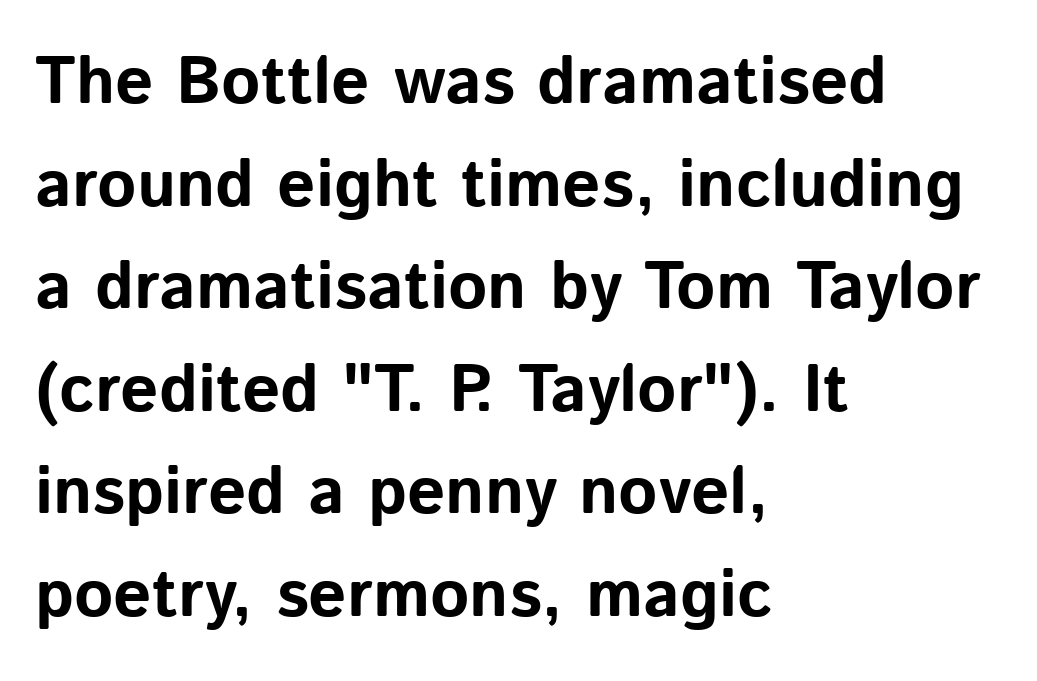
The image shows 67 px bold sans-serif type, upright; set left-aligned, normal line spacing (1.53x), normal letter spacing, not underlined; low stroke contrast and a medium x-height.
